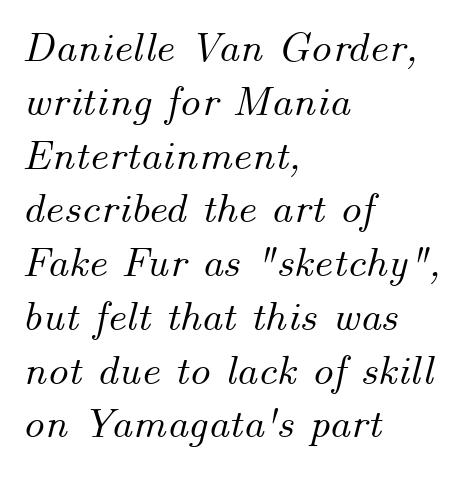
Q: Is the text italic (slanted)? A: Yes, it leans right by about 14 degrees.
Q: Is the text underlined? A: No.
Q: How is the paragraph aligned? A: Left-aligned.
Q: Is the spacing between letters normal or unusually wide? A: Normal.
Q: Is the spacing between lines tight, normal or loose? A: Normal.
Q: Width (condensed, normal, or wide)? A: Normal.
Q: Stroke contrast? A: Medium.
Q: x-height? A: Small.
Q: Monospaced? A: No.
